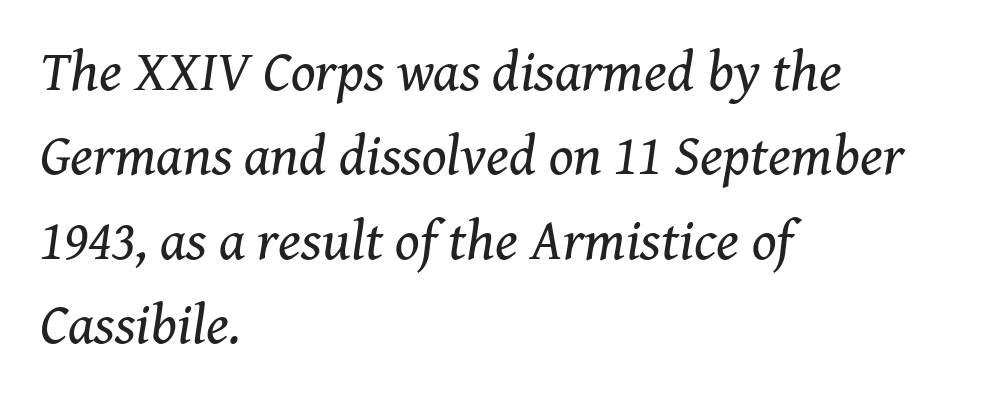
Q: Is the text bold? A: No.
Q: Is the text italic (slanted)? A: Yes, it leans right by about 8 degrees.
Q: Is the typeface a serif or a sans-serif typeface? A: Serif.
Q: Is the text underlined? A: No.
Q: How is the paragraph aligned? A: Left-aligned.
Q: Is the spacing between letters normal or unusually wide? A: Normal.
Q: Is the spacing between lines tight, normal or loose? A: Normal.
Q: Width (condensed, normal, or wide)? A: Normal.
Q: Stroke contrast? A: Medium.
Q: x-height? A: Medium.
Q: Monospaced? A: No.
